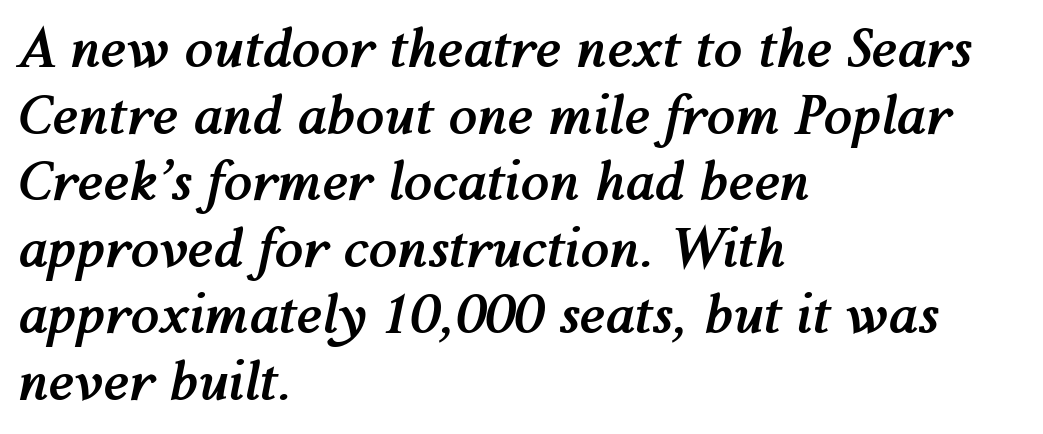
{"italic": "yes", "lean": "right", "slant_degrees": 12, "bold": "yes", "weight": "semibold", "width": "normal", "stroke_contrast": "medium", "x_height": "medium", "monospaced": "no", "underline": "no", "align": "left", "line_spacing": "normal", "line_spacing_ratio": 1.28, "letter_spacing": "normal", "letter_spacing_em": 0.0, "glyph_px": 52}
